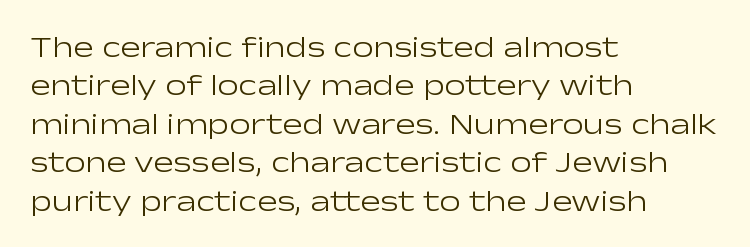
{"serif": "no", "italic": "no", "bold": "no", "weight": "light", "width": "wide", "stroke_contrast": "low", "x_height": "medium", "monospaced": "no", "underline": "no", "align": "left", "line_spacing": "normal", "line_spacing_ratio": 1.28, "letter_spacing": "normal", "letter_spacing_em": 0.0, "glyph_px": 30}
